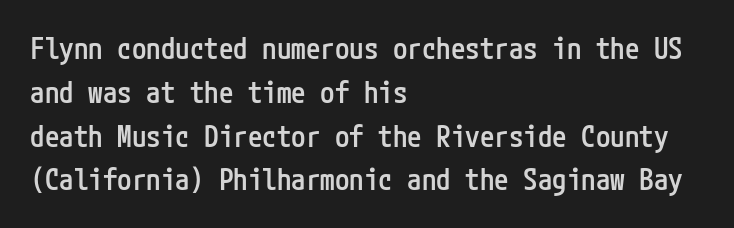
The image shows 29 px semibold, condensed sans-serif type, upright; set left-aligned, normal line spacing (1.51x), normal letter spacing, not underlined; low stroke contrast and a medium x-height.
